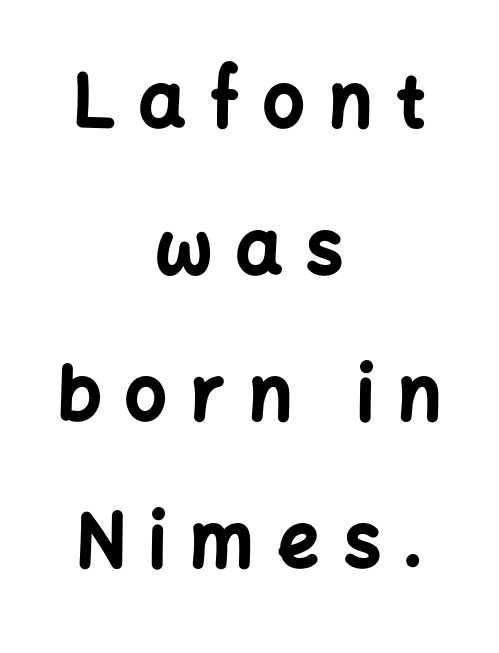
The baseline area is clear. The lines are spread far apart with generous leading. The typeface chosen for these lines omits serifs. Tall strokes in this sample are plumb rather than angled. The tracking jumps out immediately: characters are airy and widely separated.
